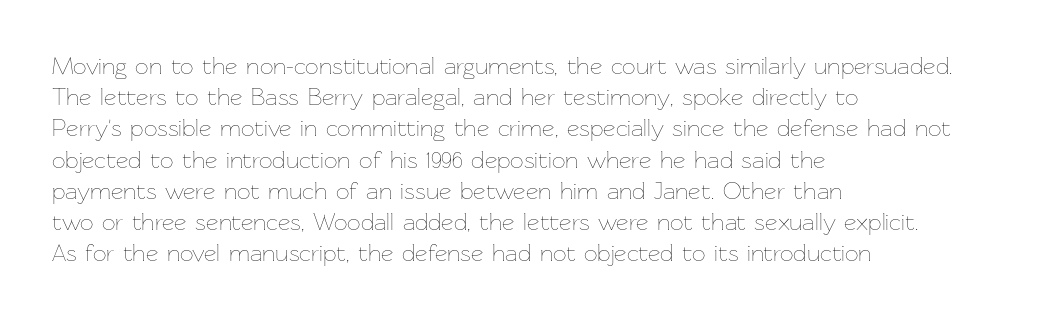
The image shows 24 px text type, upright; set left-aligned, normal line spacing (1.3x), normal letter spacing, not underlined.
